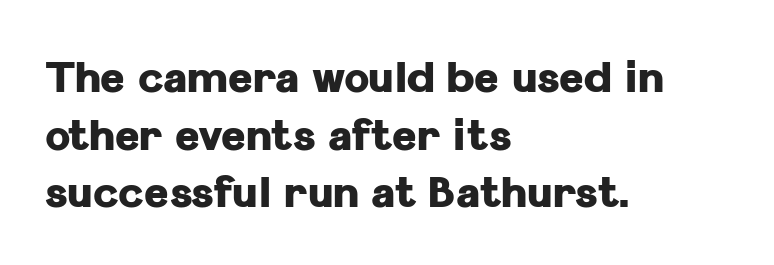
{"serif": "no", "italic": "no", "bold": "yes", "weight": "heavy", "width": "normal", "stroke_contrast": "low", "x_height": "medium", "monospaced": "no", "underline": "no", "align": "left", "line_spacing": "normal", "line_spacing_ratio": 1.37, "letter_spacing": "normal", "letter_spacing_em": 0.0, "glyph_px": 42}
